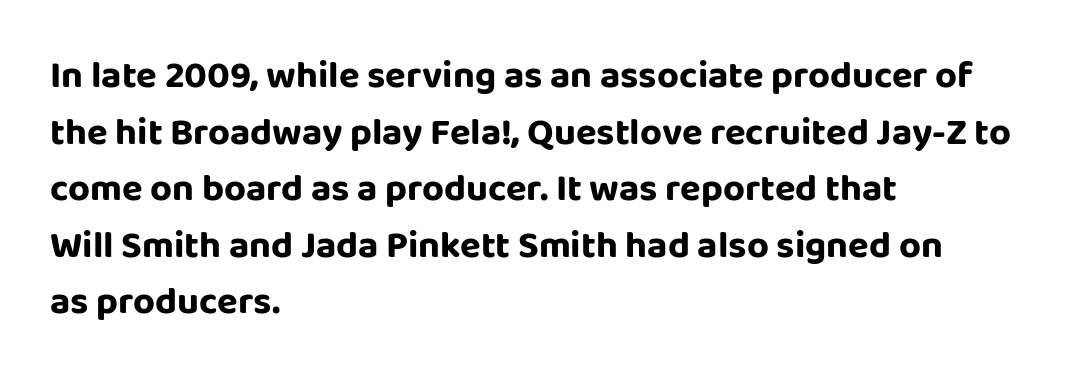
How would I describe the line gaps? Plain and ordinary. Italic? Not at all — the glyphs are vertical. Character widths vary here, with narrow letters taking less room than wide ones. Classification — sans serif. Has an underline been added? It has not.
